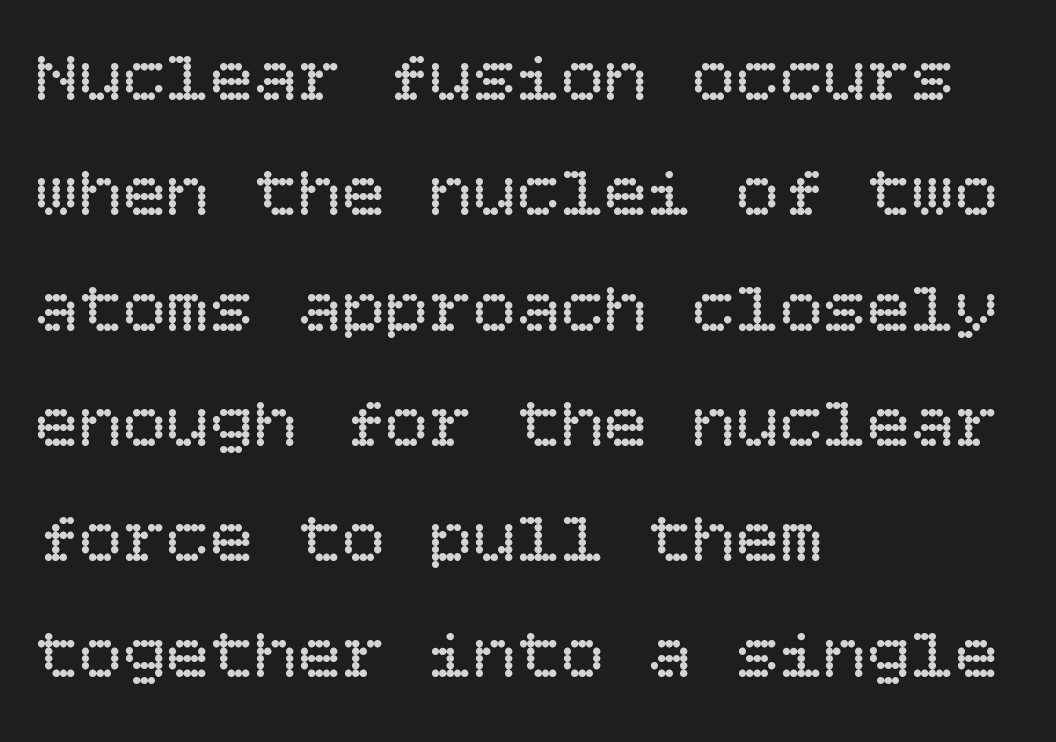
Q: Is the text bold? A: No.
Q: Is the text italic (slanted)? A: No, it is upright.
Q: Is the text underlined? A: No.
Q: How is the paragraph aligned? A: Left-aligned.
Q: Is the spacing between letters normal or unusually wide? A: Normal.
Q: Is the spacing between lines tight, normal or loose? A: Normal.
Q: Width (condensed, normal, or wide)? A: Normal.
Q: Stroke contrast? A: Low.
Q: x-height? A: Large.
